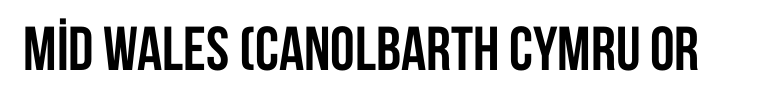
Note the varied advance widths — an 'i' is clearly narrower than an 'm'. What kind of face is this? One without serifs — a sans. Is the letter spacing exaggerated? No — it looks like the ordinary default. The strip under each line holds only bare page. Heavy-handed strokes throughout: this text is bold. Rendered with straight, roman letterforms.
